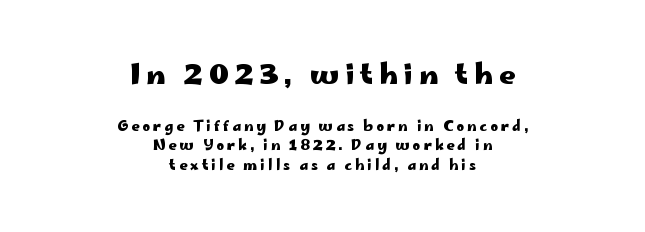
The image shows 28 px heavy, wide sans-serif type, upright; set centered, normal line spacing (1.4x), unusually wide letter spacing (+0.21 em), not underlined; the first (top) block is 2.0x larger; low stroke contrast and a small x-height.
